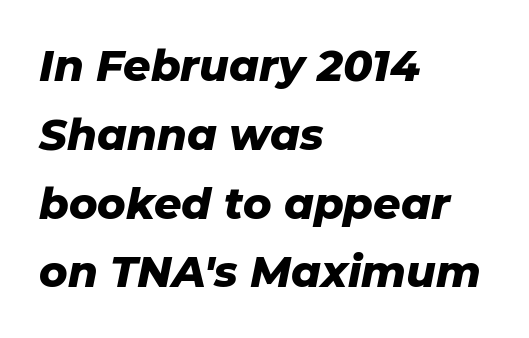
Q: Is the text bold? A: Yes.
Q: Is the text italic (slanted)? A: Yes, it leans right by about 11 degrees.
Q: Is the text underlined? A: No.
Q: How is the paragraph aligned? A: Left-aligned.
Q: Is the spacing between letters normal or unusually wide? A: Normal.
Q: Is the spacing between lines tight, normal or loose? A: Normal.
Q: Width (condensed, normal, or wide)? A: Normal.
Q: Stroke contrast? A: Low.
Q: x-height? A: Medium.
Q: Monospaced? A: No.
